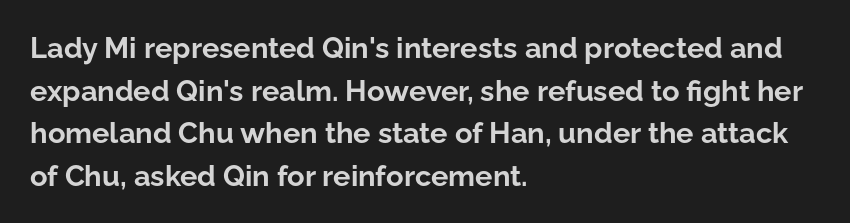
Spacing verdict: proportional, widths tailored to each character. Check where the strokes stop: nothing finishes them off — pure sans. Which margin do the lines hug? The left one — the right edge is uneven. The face used here has the dense, thick strokes of a bold.
